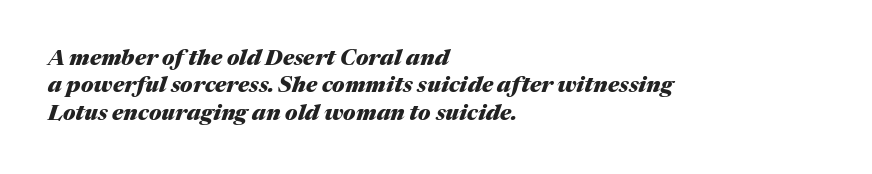
{"italic": "yes", "lean": "right", "slant_degrees": 17, "bold": "yes", "underline": "no", "align": "left", "line_spacing_ratio": 1.24, "letter_spacing": "normal", "letter_spacing_em": 0.0, "glyph_px": 22}
